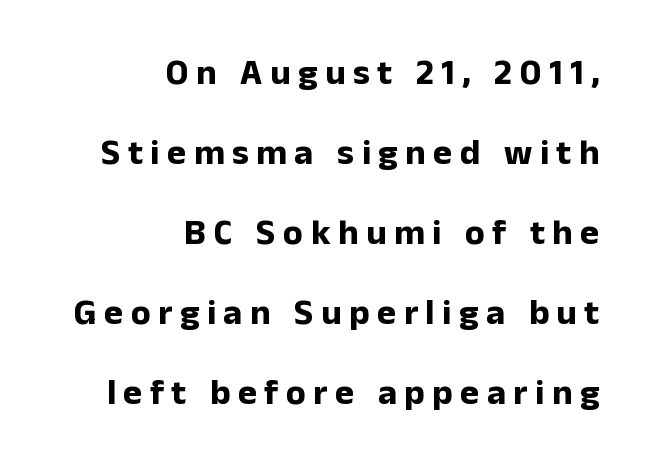
The image shows 36 px bold sans-serif type, upright; set right-aligned, loose line spacing (2.22x), unusually wide letter spacing (+0.21 em), not underlined; low stroke contrast and a medium x-height.
